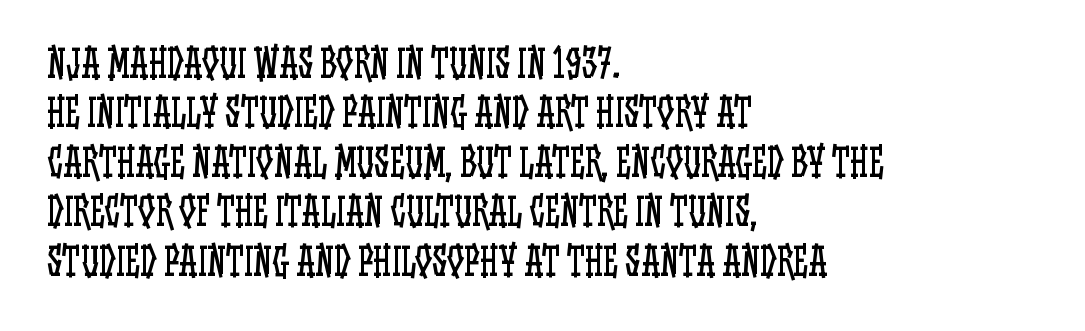
The image shows 38 px regular-weight, condensed type, upright; set left-aligned, normal line spacing (1.3x), normal letter spacing, not underlined; low stroke contrast and a large x-height.
